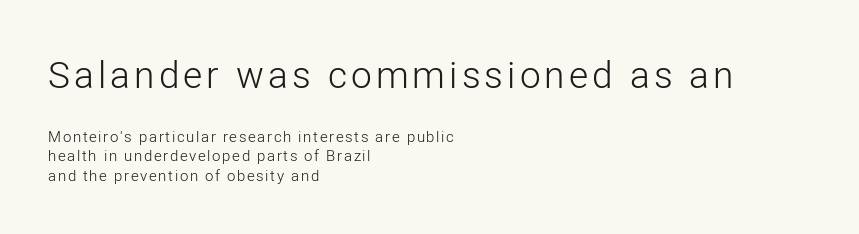
{"serif": "no", "italic": "no", "bold": "no", "weight": "light", "width": "normal", "stroke_contrast": "low", "x_height": "medium", "monospaced": "no", "underline": "no", "align": "left", "line_spacing": "normal", "line_spacing_ratio": 1.3, "larger_block": "first", "size_ratio": 2.47, "glyph_px": 37}
